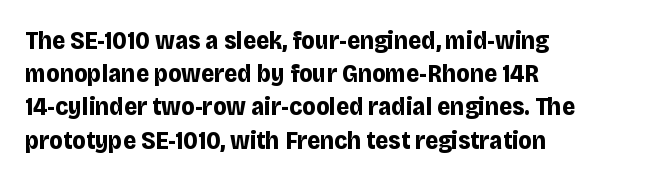
The image shows 25 px bold type, upright; set left-aligned, normal line spacing (1.33x), normal letter spacing, not underlined.
